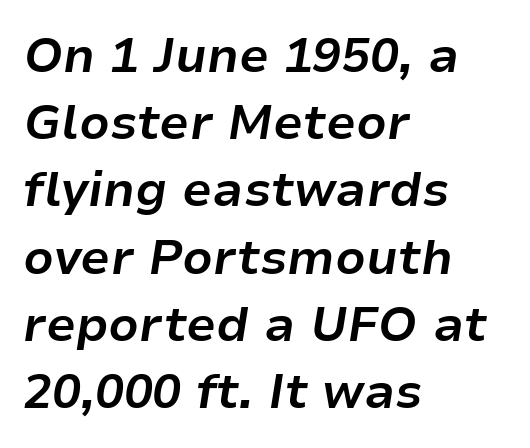
Q: Is the text bold? A: Yes.
Q: Is the text italic (slanted)? A: Yes, it leans right by about 9 degrees.
Q: Is the text underlined? A: No.
Q: How is the paragraph aligned? A: Left-aligned.
Q: Is the spacing between letters normal or unusually wide? A: Normal.
Q: Is the spacing between lines tight, normal or loose? A: Normal.
Q: Width (condensed, normal, or wide)? A: Normal.
Q: Stroke contrast? A: Low.
Q: x-height? A: Medium.
Q: Monospaced? A: No.
